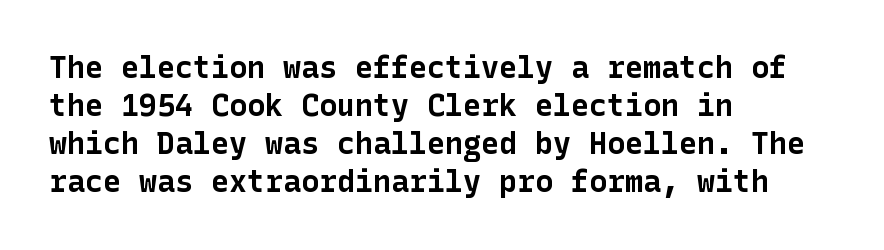
{"serif": "no", "italic": "no", "bold": "yes", "weight": "bold", "width": "normal", "stroke_contrast": "low", "x_height": "medium", "underline": "no", "align": "left", "line_spacing": "normal", "line_spacing_ratio": 1.27, "letter_spacing": "normal", "letter_spacing_em": 0.0, "glyph_px": 30}
